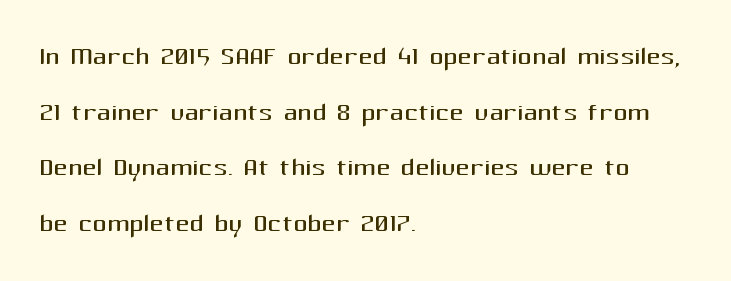
The image shows 35 px regular-weight sans-serif type, upright; set left-aligned, normal line spacing (1.59x), normal letter spacing, not underlined; medium stroke contrast and a medium x-height.
